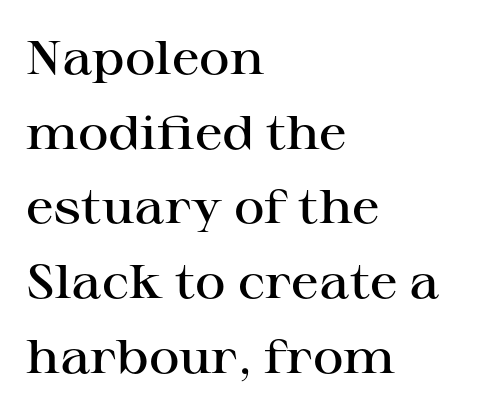
The image shows 47 px semibold, wide serif type, upright; set left-aligned, normal line spacing (1.59x), normal letter spacing, not underlined; high stroke contrast and a medium x-height.
